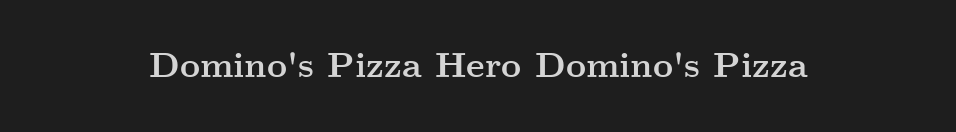
To sum up the face: it has serifs. Looks like regular typesetting: each glyph gets only the width it needs. Letters rest on an invisible, unmarked baseline. The letters sit at their default tracking, neither squeezed nor spread. It's the straight-up-and-down kind of type. The sample has been set heavy, in full bold.
